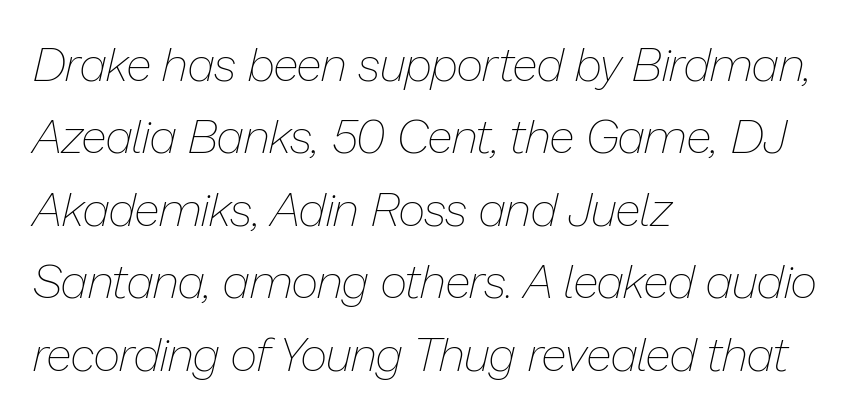
The image shows 47 px thin type, italic (leaning right); set left-aligned, normal line spacing (1.54x), normal letter spacing, not underlined; low stroke contrast and a medium x-height.
